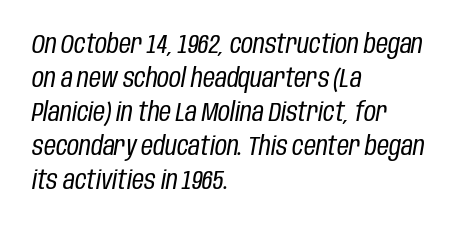
Interline gaps are of average width in this sample. Words appear dense and cohesive because spacing is normal. Beneath every word, the page is bare. The glyphs look as if they've been sheared to an angle. Stroke mass is kept to a normal reading level or below.
